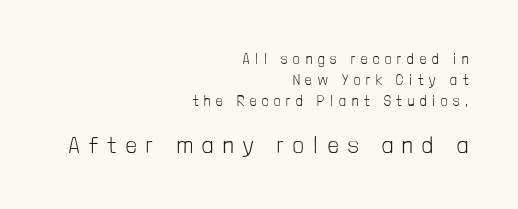
Q: Is the text bold? A: No.
Q: Is the text italic (slanted)? A: No, it is upright.
Q: Is the text underlined? A: No.
Q: How is the paragraph aligned? A: Right-aligned.
Q: Is the spacing between letters normal or unusually wide? A: Unusually wide.
Q: Is the spacing between lines tight, normal or loose? A: Normal.
Q: Which block of text is set in a larger size, the first (top) or the second (bottom)? A: The second (bottom) one.
